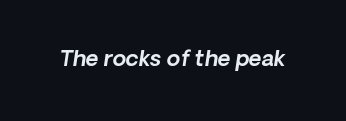
The image shows 22 px text type, italic (leaning right); set normal letter spacing, not underlined.
